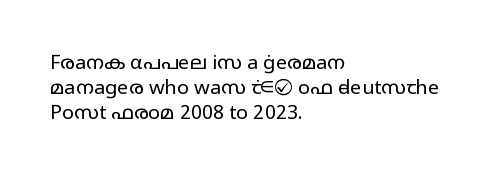
The image shows 20 px text type, upright; set left-aligned, normal line spacing (1.26x), normal letter spacing, not underlined.
